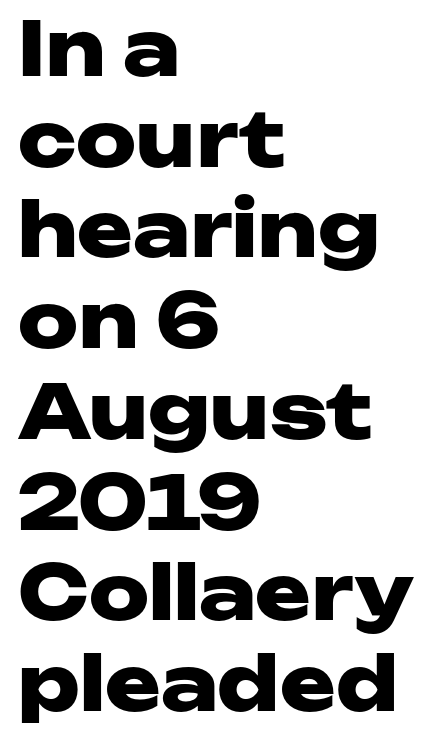
Q: Is the text bold? A: Yes.
Q: Is the text italic (slanted)? A: No, it is upright.
Q: Is the typeface a serif or a sans-serif typeface? A: Sans-serif.
Q: Is the text underlined? A: No.
Q: How is the paragraph aligned? A: Left-aligned.
Q: Is the spacing between letters normal or unusually wide? A: Normal.
Q: Width (condensed, normal, or wide)? A: Wide.
Q: Stroke contrast? A: Low.
Q: x-height? A: Medium.
Q: Monospaced? A: No.
